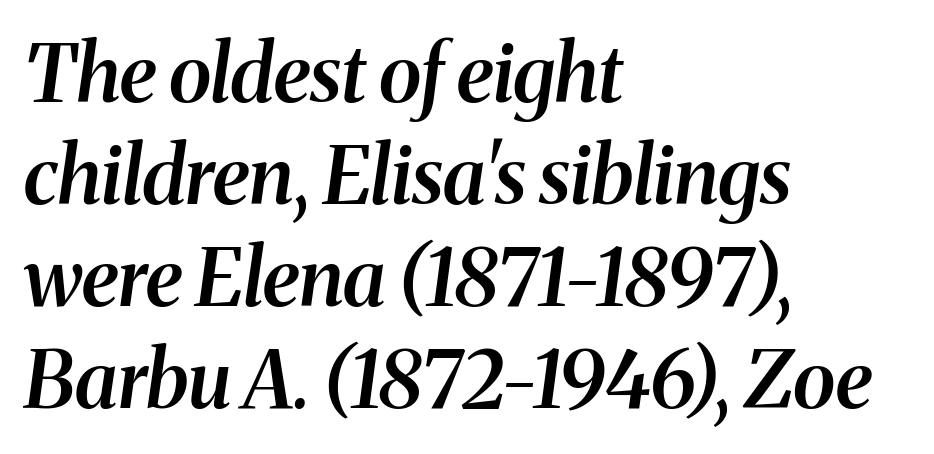
{"serif": "yes", "italic": "yes", "lean": "right", "slant_degrees": 8, "bold": "semi", "weight": "semibold", "width": "normal", "stroke_contrast": "medium", "x_height": "medium", "monospaced": "no", "underline": "no", "align": "left", "line_spacing": "normal", "line_spacing_ratio": 1.29, "letter_spacing": "normal", "letter_spacing_em": 0.0, "glyph_px": 79}
